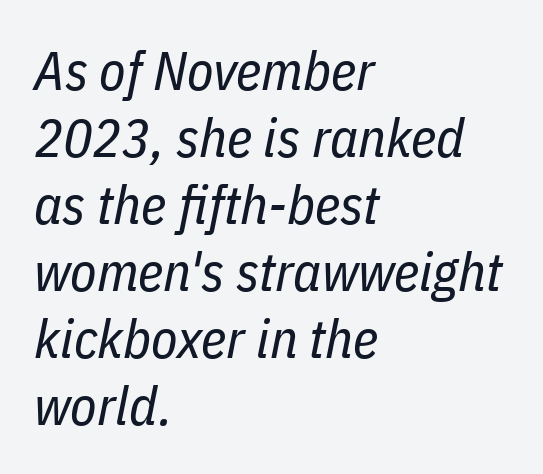
Does the lettering tilt? It does — this is italic. No word sits above an underline. The rendering uses natural spacing where letterforms have individual widths. Teacher's note: observe the even left margin — that is flush-left alignment. Vertical stems look standard width or narrower in stroke. No extra tracking has been applied to these lines.
